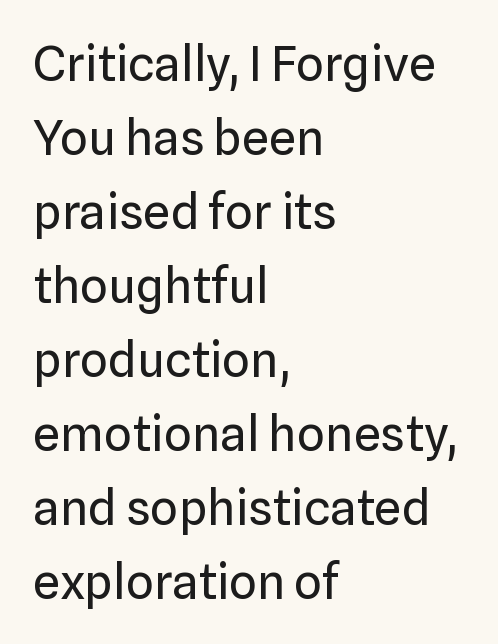
The image shows 49 px regular-weight sans-serif type, upright; set left-aligned, normal line spacing (1.51x), normal letter spacing, not underlined; low stroke contrast and a medium x-height.
